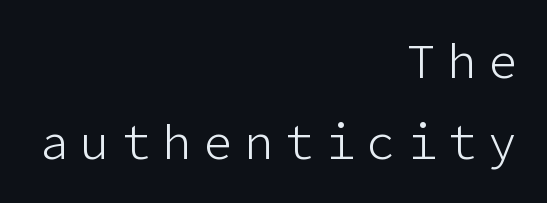
The image shows 48 px light sans-serif type, upright; set right-aligned, normal line spacing (1.68x), unusually wide letter spacing (+0.25 em), not underlined; low stroke contrast and a medium x-height.
